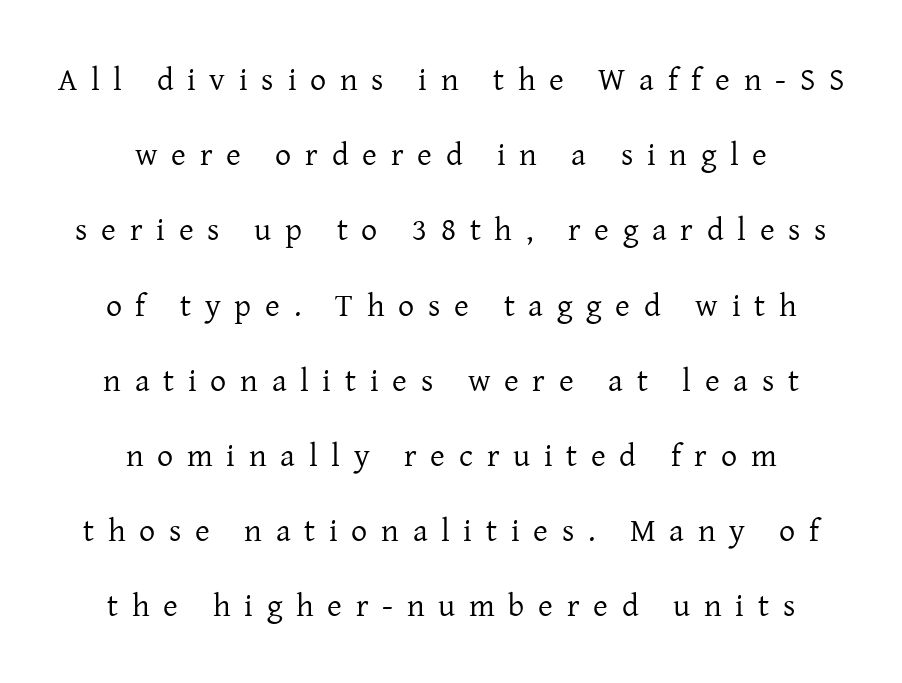
{"serif": "yes", "italic": "no", "bold": "no", "weight": "regular", "width": "normal", "stroke_contrast": "low", "x_height": "medium", "monospaced": "no", "underline": "no", "align": "center", "line_spacing": "loose", "line_spacing_ratio": 2.35, "letter_spacing": "wide", "letter_spacing_em": 0.43, "glyph_px": 32}
